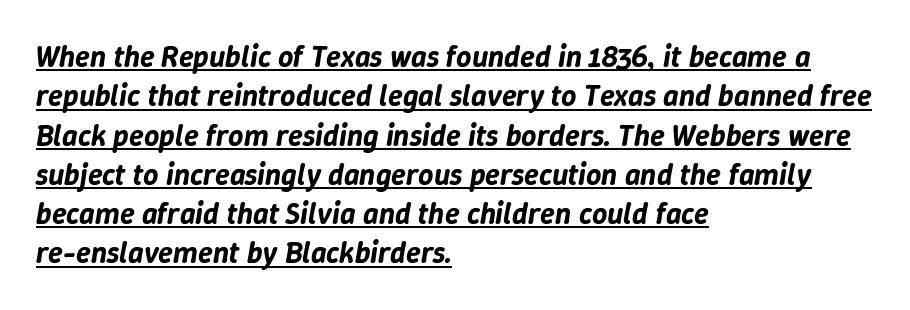
{"italic": "yes", "lean": "right", "slant_degrees": 9, "width": "normal", "stroke_contrast": "low", "x_height": "medium", "monospaced": "no", "underline": "yes", "align": "left", "line_spacing": "normal", "line_spacing_ratio": 1.31, "letter_spacing": "normal", "letter_spacing_em": 0.0, "glyph_px": 30}
